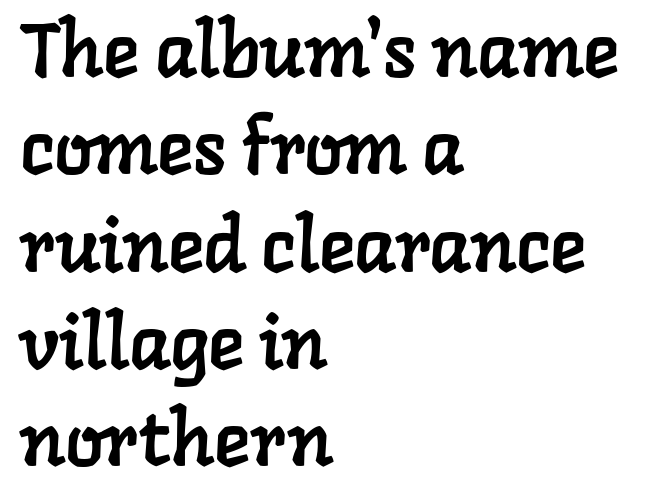
{"serif": "yes", "width": "normal", "stroke_contrast": "low", "x_height": "medium", "monospaced": "no", "underline": "no", "align": "left", "line_spacing": "normal", "line_spacing_ratio": 1.28, "letter_spacing": "normal", "letter_spacing_em": 0.0, "glyph_px": 76}
